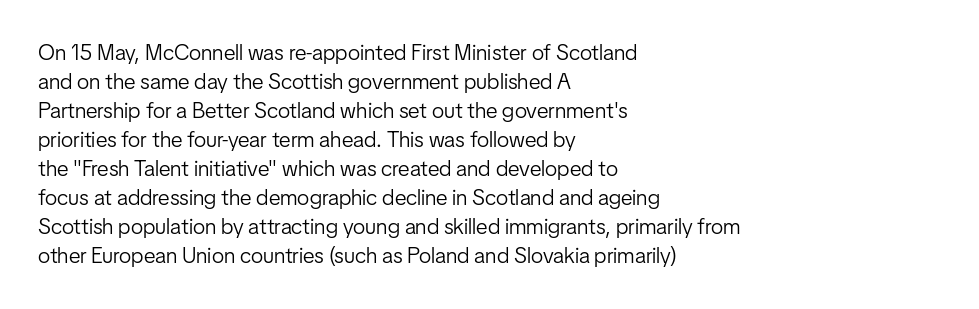
The image shows 22 px text type, upright; set left-aligned, normal line spacing (1.32x), normal letter spacing, not underlined.
